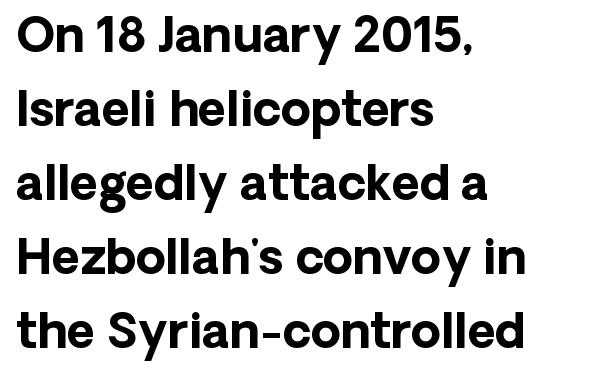
{"serif": "no", "italic": "no", "bold": "yes", "weight": "bold", "width": "normal", "stroke_contrast": "low", "x_height": "medium", "monospaced": "no", "underline": "no", "align": "left", "line_spacing": "normal", "line_spacing_ratio": 1.54, "letter_spacing": "normal", "letter_spacing_em": 0.0, "glyph_px": 48}
